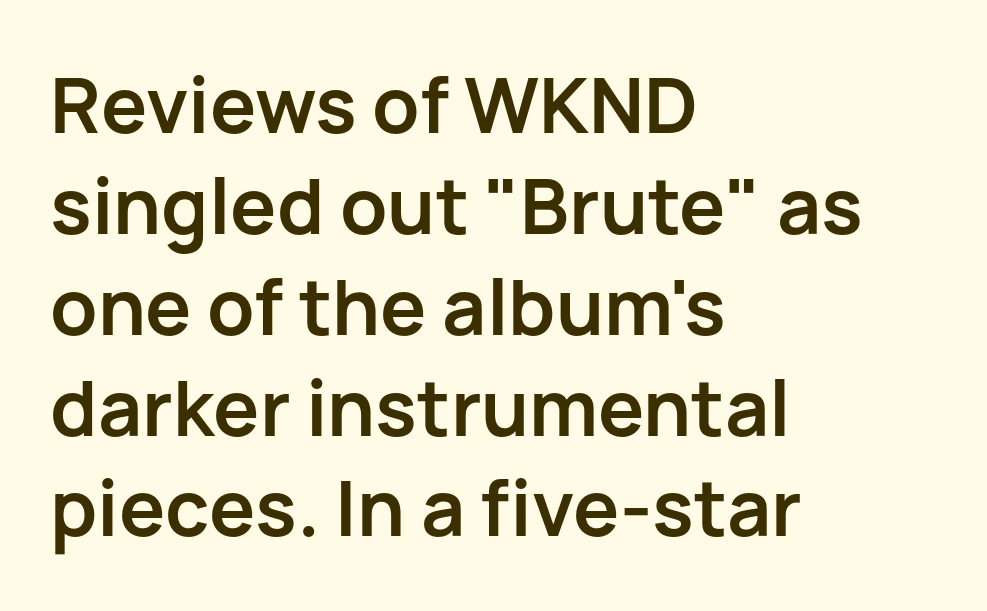
Character widths vary here, with narrow letters taking less room than wide ones. A typesetter would mark this as roman, not italic. The passage shown is emphatically bold. Where is the straight margin? On the left. The passage shown is typeset with a sans-serif family. One glance says typical: line gaps are just what's usual.
